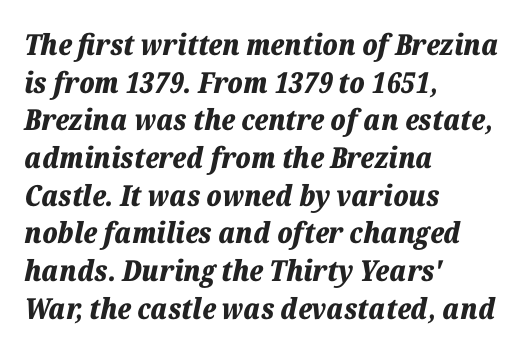
{"italic": "yes", "lean": "right", "slant_degrees": 12, "bold": "yes", "weight": "bold", "width": "normal", "stroke_contrast": "low", "x_height": "medium", "monospaced": "no", "underline": "no", "align": "left", "line_spacing": "normal", "line_spacing_ratio": 1.3, "letter_spacing": "normal", "letter_spacing_em": 0.0, "glyph_px": 29}
